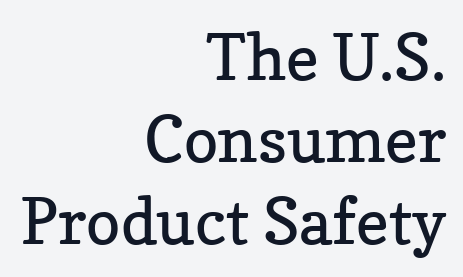
The image shows 64 px regular-weight serif type, upright; set right-aligned, normal line spacing (1.28x), normal letter spacing, not underlined; low stroke contrast and a medium x-height.
